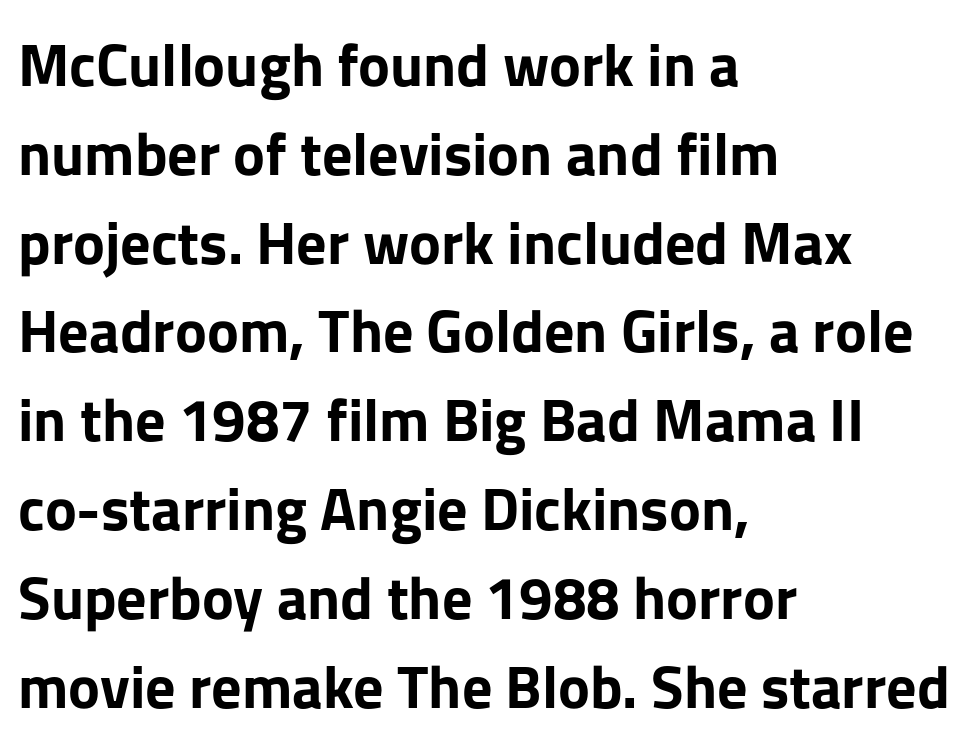
Q: Is the text bold? A: Yes.
Q: Is the text italic (slanted)? A: No, it is upright.
Q: Is the typeface a serif or a sans-serif typeface? A: Sans-serif.
Q: Is the text underlined? A: No.
Q: How is the paragraph aligned? A: Left-aligned.
Q: Is the spacing between letters normal or unusually wide? A: Normal.
Q: Is the spacing between lines tight, normal or loose? A: Normal.
Q: Width (condensed, normal, or wide)? A: Normal.
Q: Stroke contrast? A: Low.
Q: x-height? A: Medium.
Q: Monospaced? A: No.
